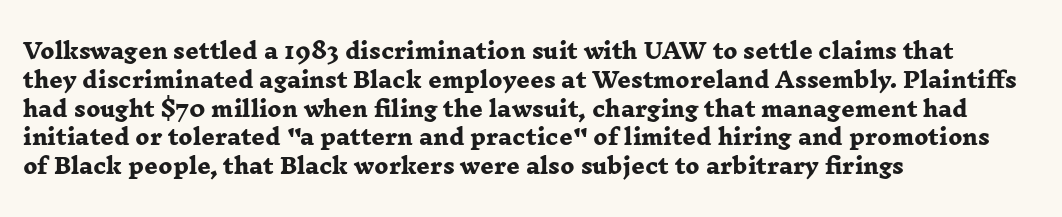
Q: Is the text bold? A: Yes.
Q: Is the text underlined? A: No.
Q: How is the paragraph aligned? A: Left-aligned.
Q: Is the spacing between letters normal or unusually wide? A: Normal.
Q: Is the spacing between lines tight, normal or loose? A: Normal.
